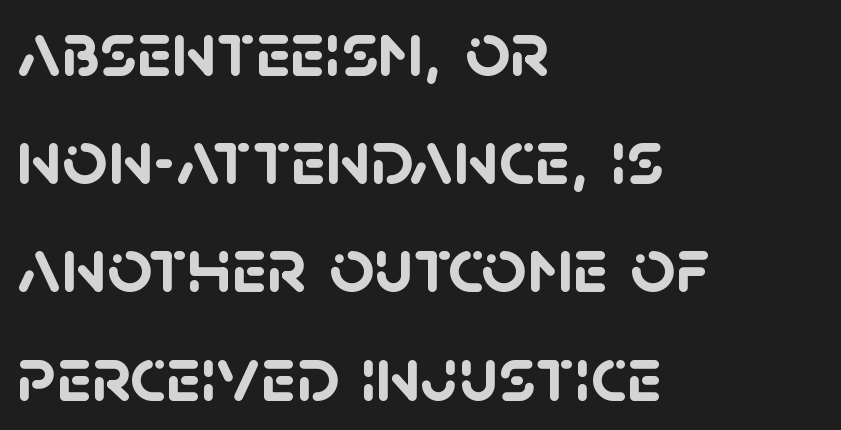
In CSS terms this would be text-align: left. Descenders are the only things crossing below the line. Horizontal bands of white between lines are of average thickness. Heavy-handed strokes throughout: this text is bold. Students, note that the glyphs here touch the page at normal intervals.
